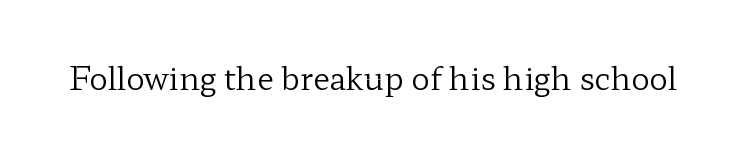
{"serif": "yes", "italic": "no", "bold": "no", "weight": "regular", "width": "wide", "stroke_contrast": "low", "x_height": "medium", "monospaced": "no", "underline": "no", "letter_spacing": "normal", "letter_spacing_em": 0.0, "glyph_px": 31}
